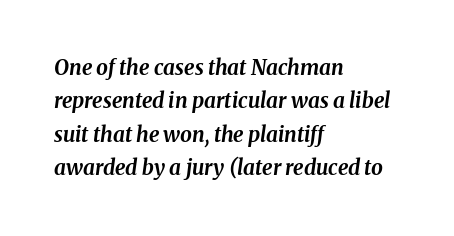
Q: Is the text bold? A: Yes.
Q: Is the text italic (slanted)? A: Yes, it leans right by about 8 degrees.
Q: Is the text underlined? A: No.
Q: How is the paragraph aligned? A: Left-aligned.
Q: Is the spacing between letters normal or unusually wide? A: Normal.
Q: Is the spacing between lines tight, normal or loose? A: Normal.
